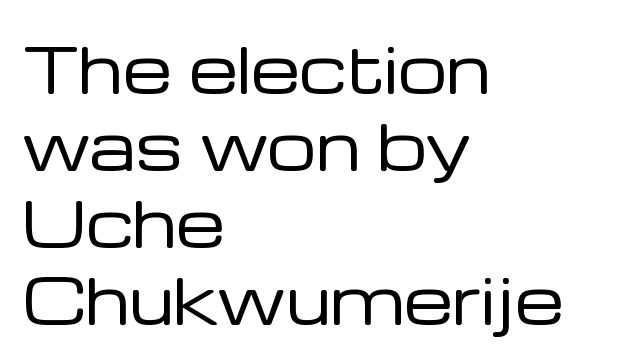
The image shows 62 px regular-weight sans-serif type, upright; set left-aligned, line spacing 1.24x, normal letter spacing, not underlined; low stroke contrast and a medium x-height.
